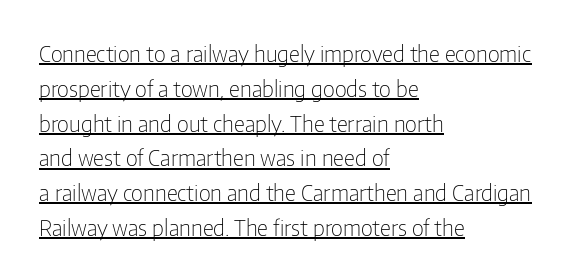
{"italic": "no", "bold": "no", "underline": "yes", "align": "left", "line_spacing": "normal", "line_spacing_ratio": 1.58, "letter_spacing": "normal", "letter_spacing_em": 0.0, "glyph_px": 22}
